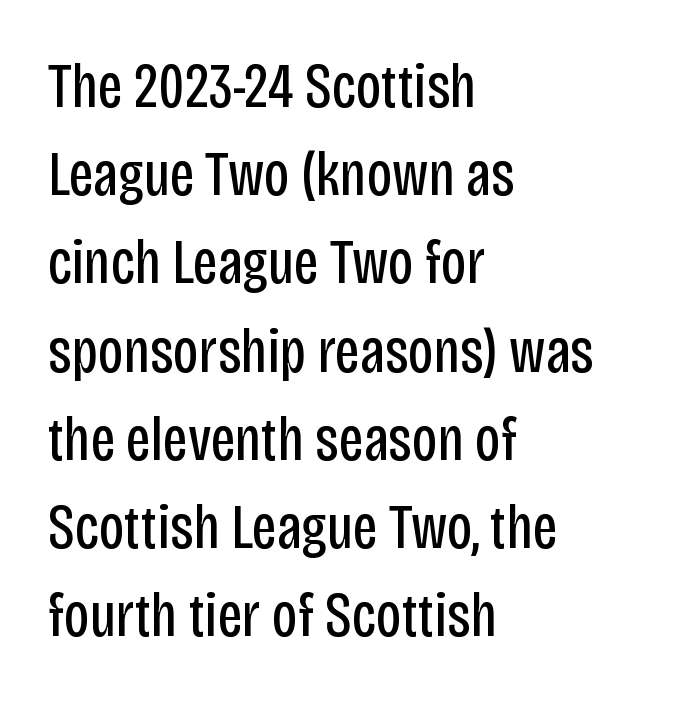
The passage shown is typed in a proportional face where columns would drift. Summary of vertical rhythm: regular, with standard interline spacing. The face used here is a sans, in the tradition of grotesques and geometrics. Descenders are the only things crossing below the line.
